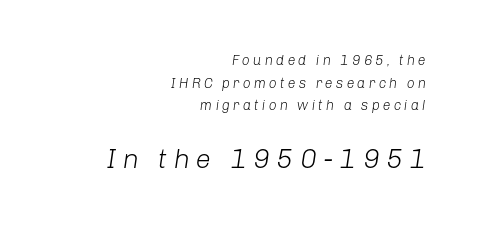
{"italic": "yes", "lean": "right", "slant_degrees": 8, "bold": "no", "weight": "light", "width": "normal", "stroke_contrast": "low", "x_height": "medium", "monospaced": "no", "underline": "no", "align": "right", "line_spacing": "normal", "line_spacing_ratio": 1.61, "letter_spacing": "wide", "letter_spacing_em": 0.21, "larger_block": "second", "size_ratio": 2.0, "glyph_px": 28}
